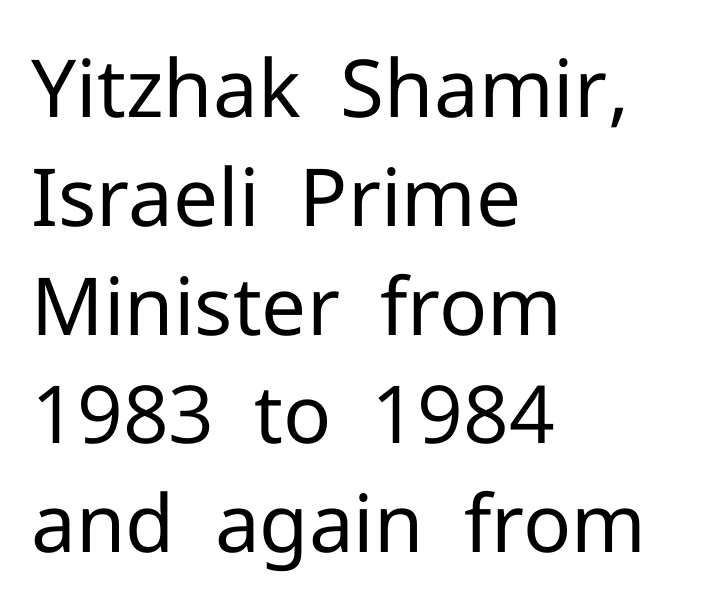
The image shows 80 px regular-weight sans-serif type, upright; set left-aligned, normal line spacing (1.36x), normal letter spacing, not underlined; low stroke contrast and a medium x-height.
